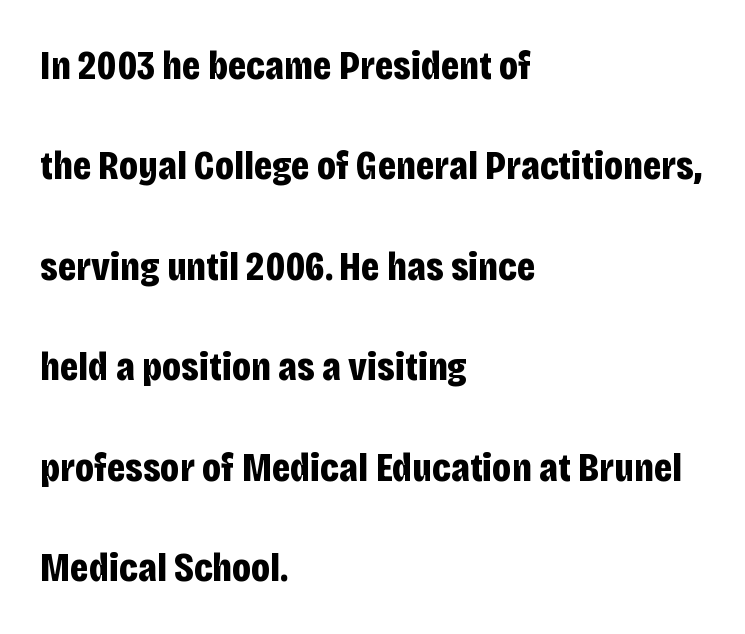
What stands out about the letter spacing? Nothing — it is the standard amount. Decoration check: the copy has no underline. Each letter keeps its own natural width here, so spacing adapts to shape. Short and long lines alike share a common starting point at left. Designer's note — italics off, roman on.
